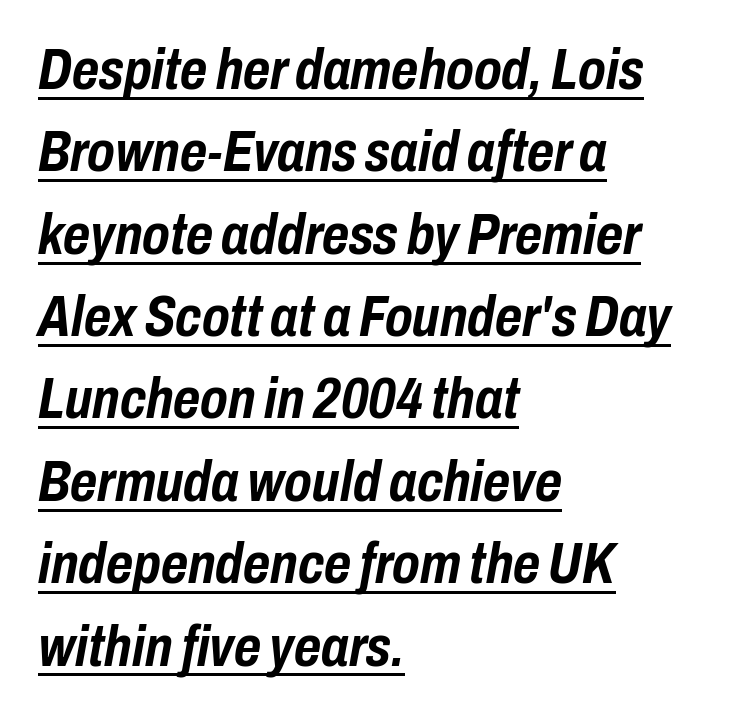
{"italic": "yes", "lean": "right", "slant_degrees": 10, "bold": "yes", "weight": "semibold", "width": "condensed", "stroke_contrast": "low", "x_height": "medium", "monospaced": "no", "underline": "yes", "align": "left", "line_spacing": "normal", "line_spacing_ratio": 1.42, "letter_spacing": "normal", "letter_spacing_em": 0.0, "glyph_px": 58}
